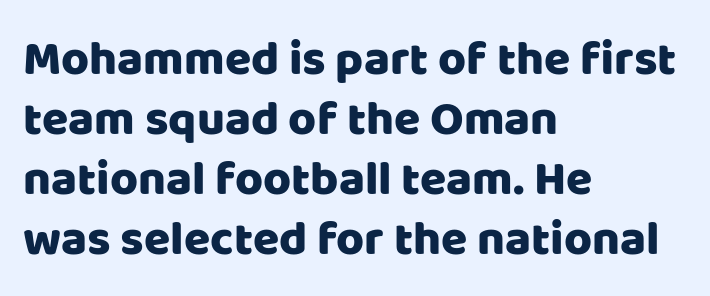
The image shows 48 px sans-serif type, upright; set left-aligned, normal line spacing (1.25x), normal letter spacing, not underlined; low stroke contrast and a large x-height.
